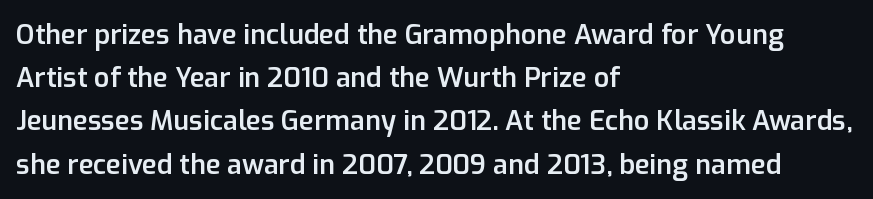
Letter spacing: default. The rendering uses a semibold face; strokes are thickened but not to full bold. Visually the block forms a straight wall on the left and a jagged coastline on the right. The foot of each line stays bare and open.
